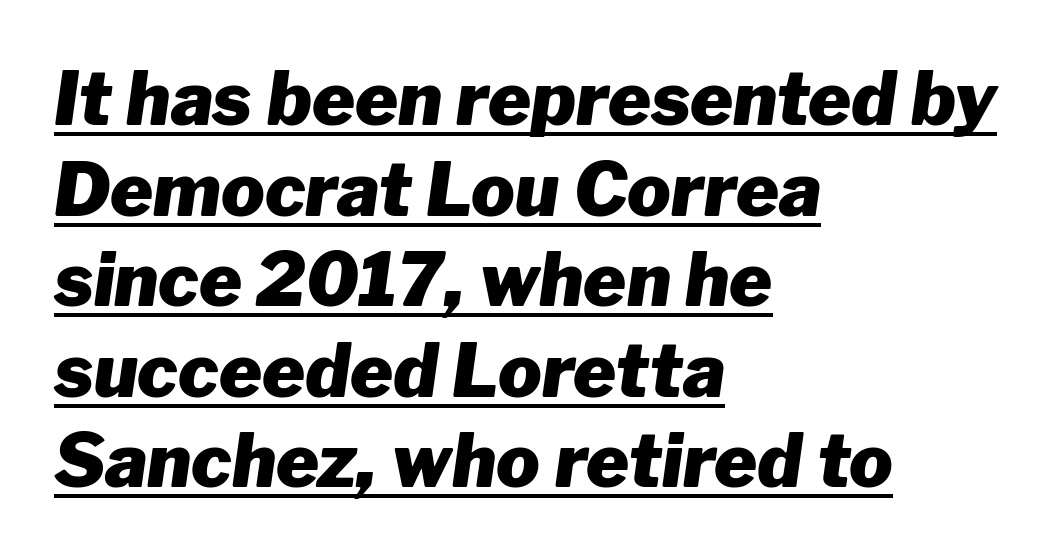
{"italic": "yes", "lean": "right", "slant_degrees": 8, "bold": "yes", "weight": "heavy", "width": "normal", "stroke_contrast": "low", "x_height": "medium", "monospaced": "no", "underline": "yes", "align": "left", "line_spacing_ratio": 1.24, "letter_spacing": "normal", "letter_spacing_em": 0.0, "glyph_px": 73}
